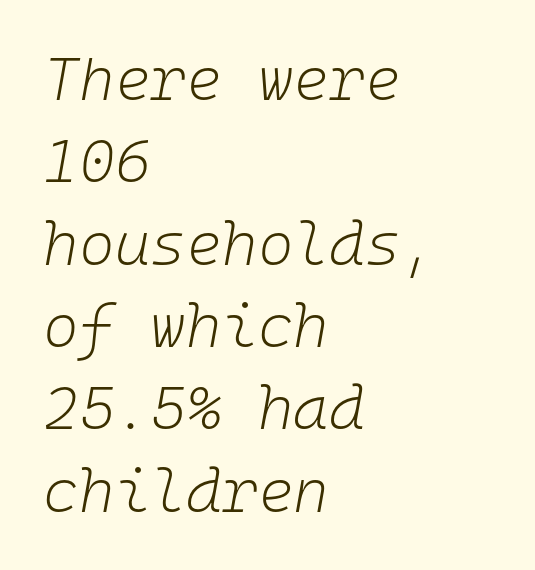
{"italic": "yes", "lean": "right", "slant_degrees": 10, "bold": "no", "weight": "light", "width": "normal", "stroke_contrast": "low", "x_height": "medium", "monospaced": "yes", "underline": "no", "align": "left", "line_spacing": "normal", "line_spacing_ratio": 1.35, "letter_spacing": "normal", "letter_spacing_em": 0.0, "glyph_px": 61}
